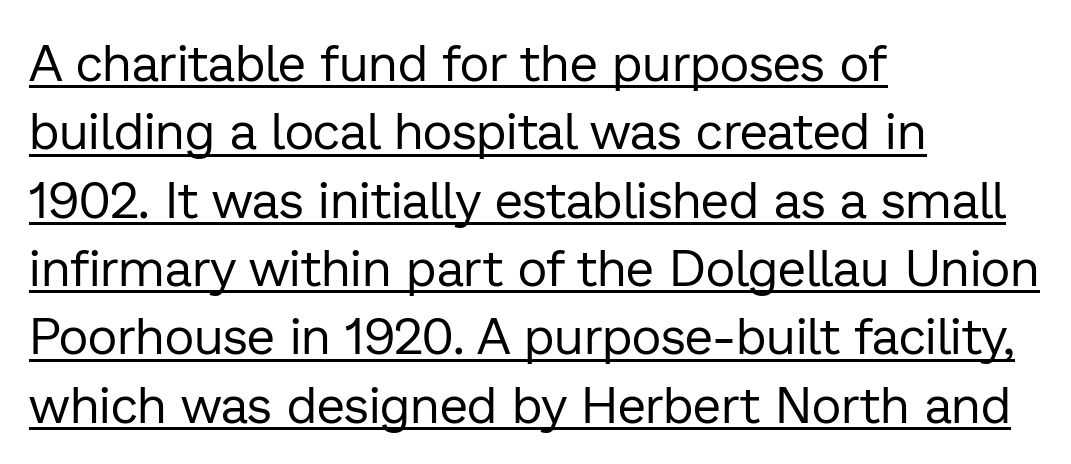
The image shows 51 px regular-weight sans-serif type, upright; set left-aligned, normal line spacing (1.34x), normal letter spacing, underlined; low stroke contrast and a medium x-height.
